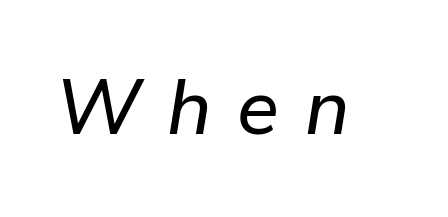
In terms of letterspacing, this is a distinctly airy, spread setting. Slanted lettering throughout. Note the varied advance widths — an 'i' is clearly narrower than an 'm'. The glyphs are unaccompanied by any horizontal stroke below them.
